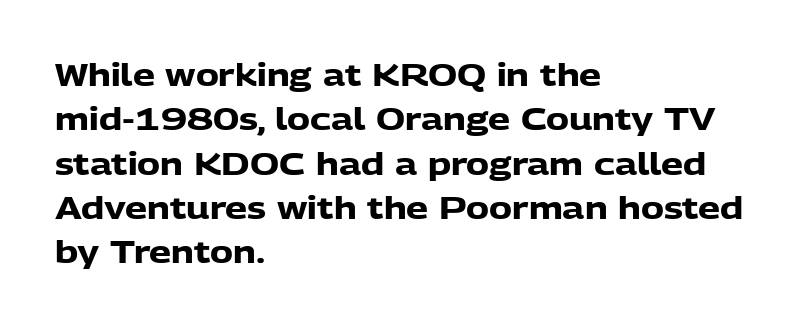
Q: Is the text bold? A: Yes.
Q: Is the text italic (slanted)? A: No, it is upright.
Q: Is the typeface a serif or a sans-serif typeface? A: Sans-serif.
Q: Is the text underlined? A: No.
Q: How is the paragraph aligned? A: Left-aligned.
Q: Is the spacing between letters normal or unusually wide? A: Normal.
Q: Is the spacing between lines tight, normal or loose? A: Normal.
Q: Width (condensed, normal, or wide)? A: Normal.
Q: Stroke contrast? A: Low.
Q: x-height? A: Medium.
Q: Monospaced? A: No.
